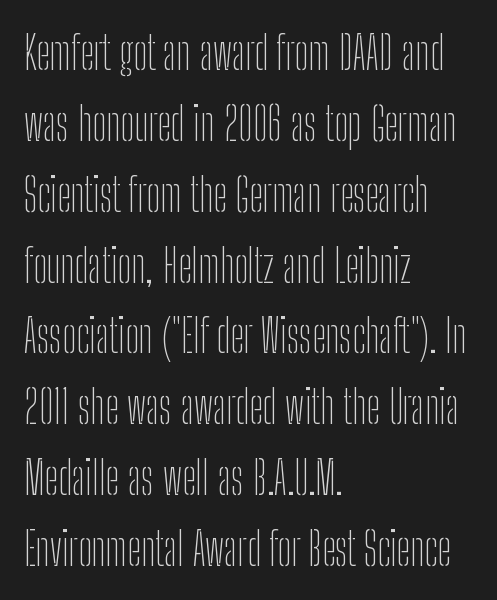
Q: Is the text bold? A: No.
Q: Is the text italic (slanted)? A: No, it is upright.
Q: Is the typeface a serif or a sans-serif typeface? A: Sans-serif.
Q: Is the text underlined? A: No.
Q: How is the paragraph aligned? A: Left-aligned.
Q: Is the spacing between letters normal or unusually wide? A: Normal.
Q: Is the spacing between lines tight, normal or loose? A: Normal.
Q: Width (condensed, normal, or wide)? A: Condensed.
Q: Stroke contrast? A: Low.
Q: x-height? A: Medium.
Q: Monospaced? A: No.
